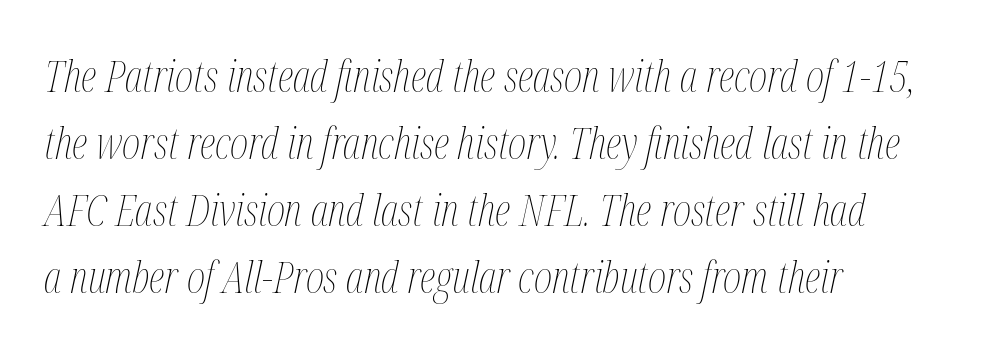
The image shows 44 px thin, condensed type, italic (leaning right); set left-aligned, normal line spacing (1.52x), normal letter spacing, not underlined; medium stroke contrast and a medium x-height.
